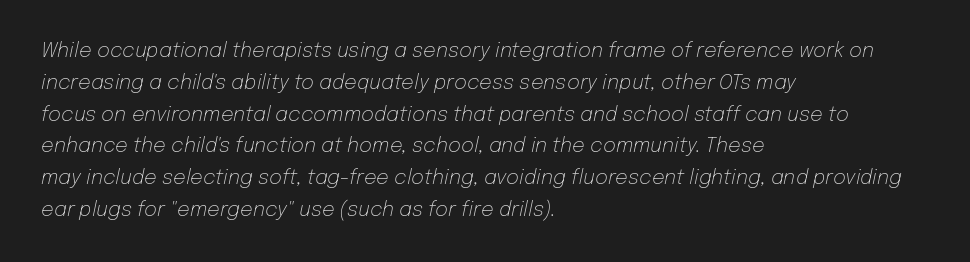
The image shows 20 px text type, italic (leaning right); set left-aligned, normal line spacing (1.59x), normal letter spacing, not underlined.
